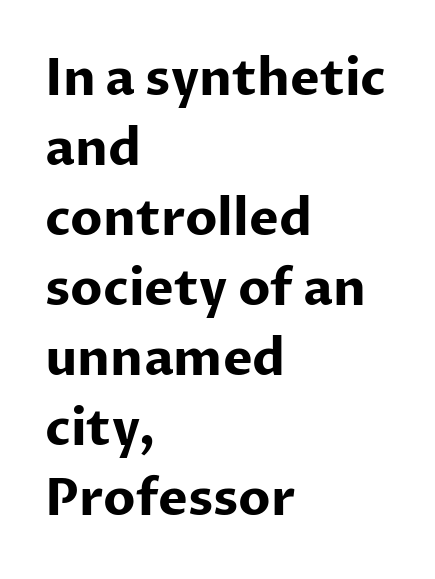
{"serif": "no", "italic": "no", "bold": "yes", "weight": "bold", "width": "normal", "stroke_contrast": "low", "x_height": "medium", "monospaced": "no", "underline": "no", "align": "left", "line_spacing": "normal", "line_spacing_ratio": 1.4, "letter_spacing": "normal", "letter_spacing_em": 0.0, "glyph_px": 50}
